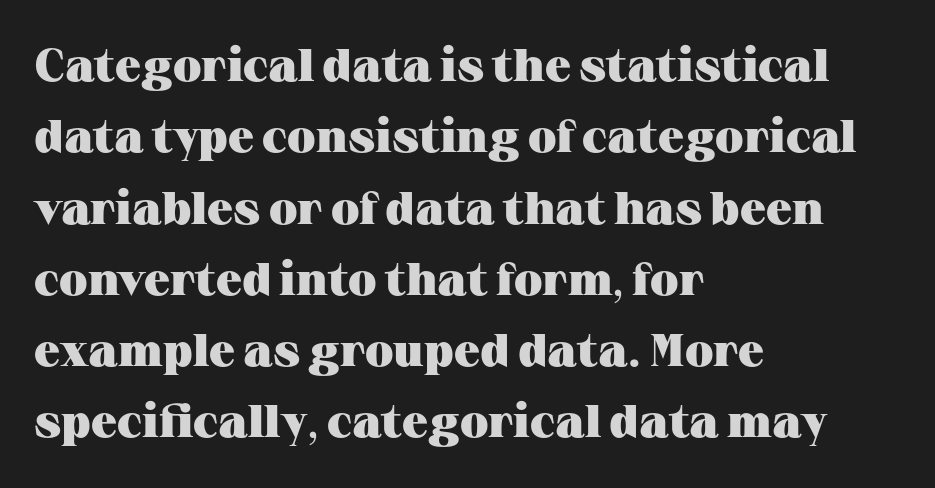
{"serif": "yes", "italic": "no", "bold": "yes", "weight": "heavy", "width": "wide", "stroke_contrast": "medium", "x_height": "medium", "monospaced": "no", "underline": "no", "align": "left", "line_spacing": "normal", "line_spacing_ratio": 1.55, "letter_spacing": "normal", "letter_spacing_em": 0.0, "glyph_px": 46}
